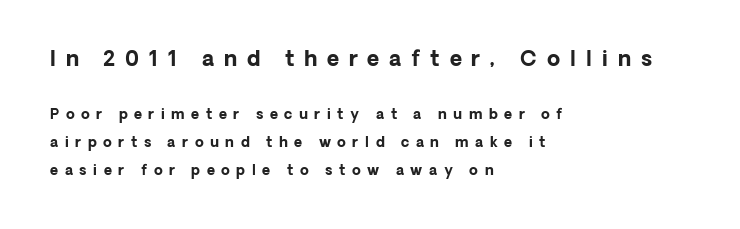
The image shows 21 px bold type, upright; set left-aligned, loose line spacing (1.98x), unusually wide letter spacing (+0.47 em), not underlined; the first (top) block is 1.5x larger.
